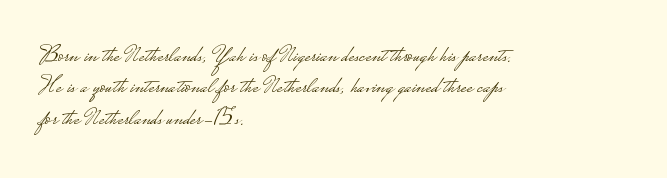
What stands out about the letter spacing? Nothing — it is the standard amount. Unmarked baselines from the first word to the last. The rendering anchors every line to the left-hand side. Regarding leading, the lines here are spaced in the standard way. Compared with a typical body face, this is equally light or lighter still.
